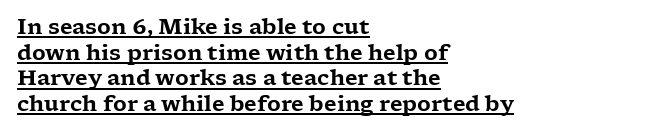
The image shows 21 px text type, upright; set left-aligned, line spacing 1.22x, normal letter spacing, underlined.
